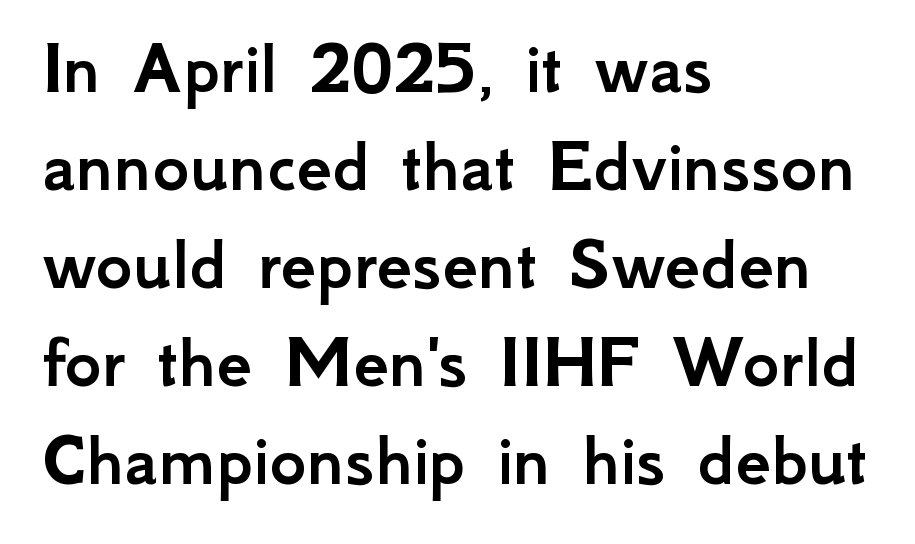
These lines were composed using upright roman letters. No feet cap the strokes, marking this as sans-serif type. Every row of glyphs begins at an identical x-position on the left. The specimen omits any rule beneath the text block's lines. The rendering uses natural spacing where letterforms have individual widths. What stands out about the letter spacing? Nothing — it is the standard amount.
